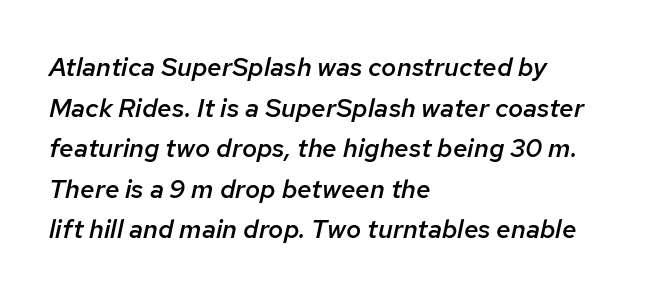
The image shows 26 px text type, italic (leaning right); set left-aligned, normal line spacing (1.56x), normal letter spacing, not underlined.
